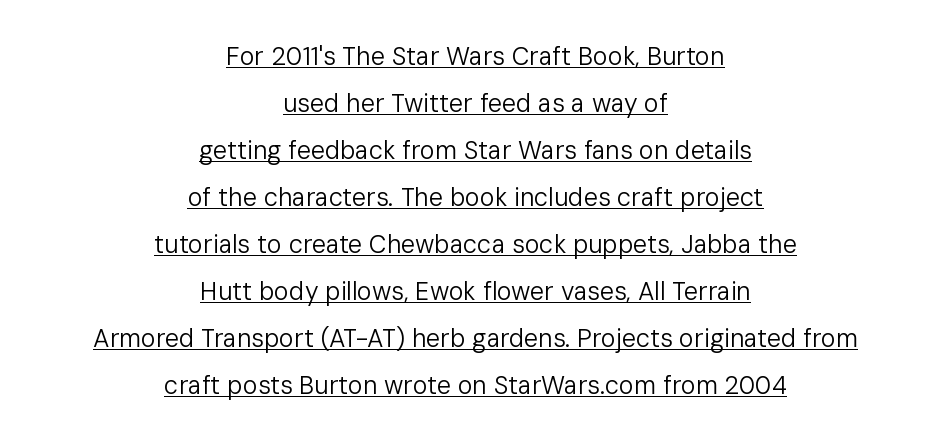
Q: Is the text bold? A: No.
Q: Is the text italic (slanted)? A: No, it is upright.
Q: Is the text underlined? A: Yes.
Q: How is the paragraph aligned? A: Centered.
Q: Is the spacing between letters normal or unusually wide? A: Normal.
